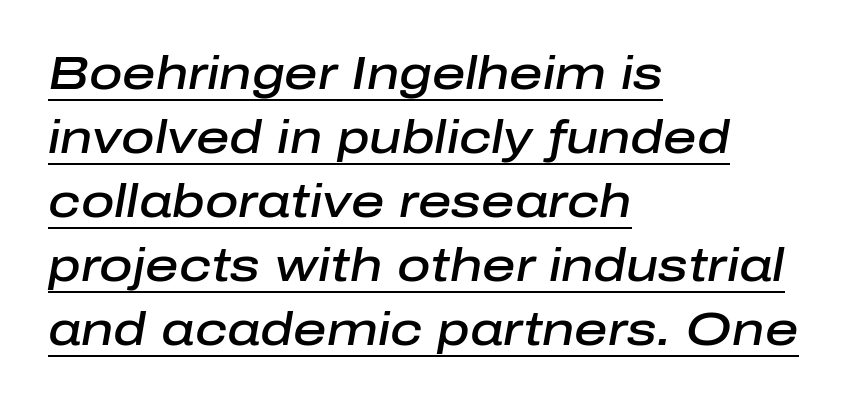
The image shows 46 px semibold type, italic (leaning right); set left-aligned, normal line spacing (1.39x), normal letter spacing, underlined; low stroke contrast and a medium x-height.
